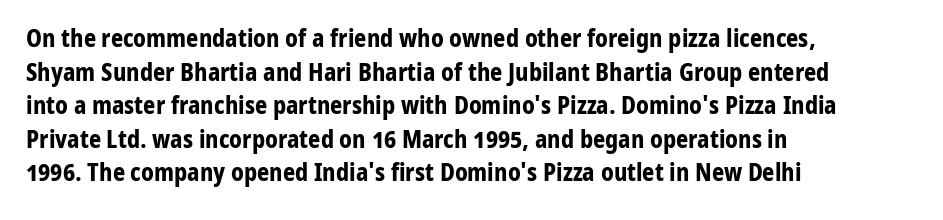
{"italic": "no", "bold": "yes", "underline": "no", "align": "left", "line_spacing": "normal", "line_spacing_ratio": 1.4, "letter_spacing": "normal", "letter_spacing_em": 0.0, "glyph_px": 24}
